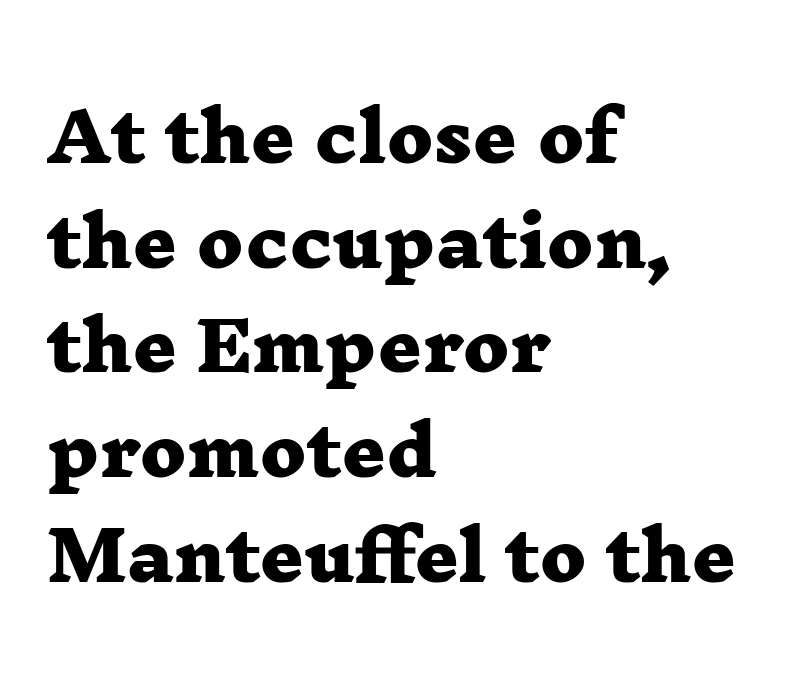
Q: Is the text bold? A: Yes.
Q: Is the typeface a serif or a sans-serif typeface? A: Serif.
Q: Is the text underlined? A: No.
Q: How is the paragraph aligned? A: Left-aligned.
Q: Is the spacing between letters normal or unusually wide? A: Normal.
Q: Is the spacing between lines tight, normal or loose? A: Normal.
Q: Width (condensed, normal, or wide)? A: Wide.
Q: Stroke contrast? A: Low.
Q: x-height? A: Medium.
Q: Monospaced? A: No.
